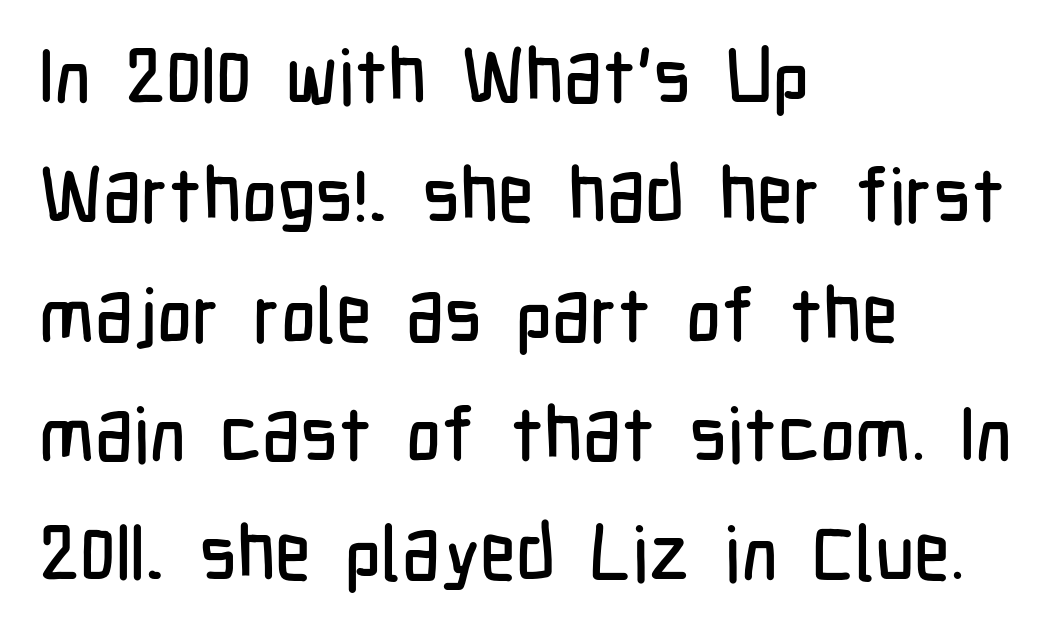
Caption: multi-line text, flush left, ragged right. Proportional: the letters do not fall into vertical columns. Upright lettering throughout. Nothing unusual about the tracking: characters are spaced as the font intends. You can tell from the bare stems that sans-serif type was used. The zone under the glyphs is completely vacant.
